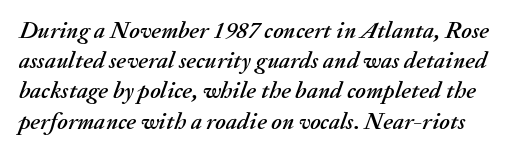
The image shows 24 px text type, italic (leaning right); set normal line spacing (1.26x), normal letter spacing, not underlined.
